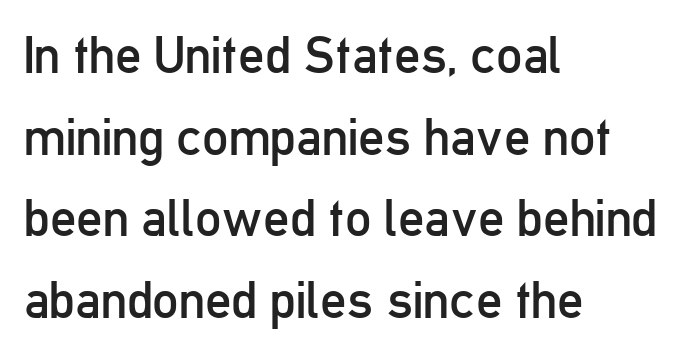
The image shows 52 px regular-weight, condensed sans-serif type, upright; set left-aligned, normal line spacing (1.57x), normal letter spacing, not underlined; low stroke contrast and a medium x-height.
